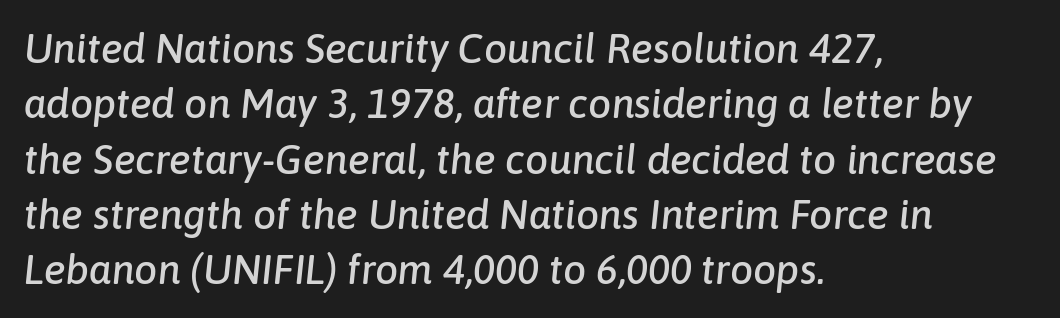
{"italic": "yes", "lean": "right", "slant_degrees": 6, "width": "normal", "stroke_contrast": "low", "x_height": "medium", "monospaced": "no", "underline": "no", "align": "left", "line_spacing": "normal", "line_spacing_ratio": 1.35, "letter_spacing": "normal", "letter_spacing_em": 0.0, "glyph_px": 41}
